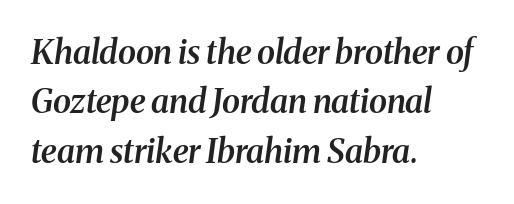
{"serif": "yes", "italic": "yes", "lean": "right", "slant_degrees": 8, "bold": "semi", "weight": "semibold", "width": "normal", "stroke_contrast": "medium", "x_height": "medium", "monospaced": "no", "underline": "no", "align": "left", "line_spacing": "normal", "line_spacing_ratio": 1.5, "letter_spacing": "normal", "letter_spacing_em": 0.0, "glyph_px": 33}
